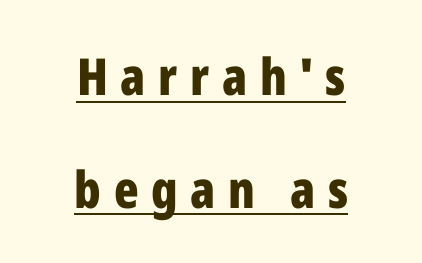
Set as a true bold cut, around the 700 mark. Style check: upright. This rendering features underlined lettering. Do the characters align in a grid? No, the font is proportional. Airy leading.
